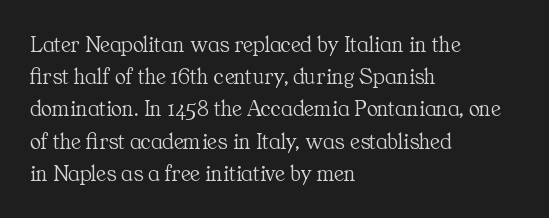
The image shows 23 px text type, upright; set left-aligned, normal line spacing (1.4x), normal letter spacing, not underlined.
